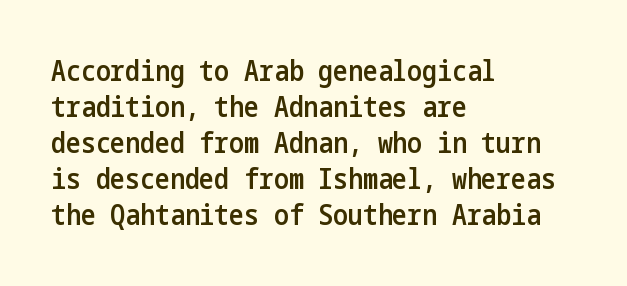
The image shows 28 px semibold, condensed sans-serif type, upright; set left-aligned, normal line spacing (1.29x), normal letter spacing, not underlined; low stroke contrast and a medium x-height.
